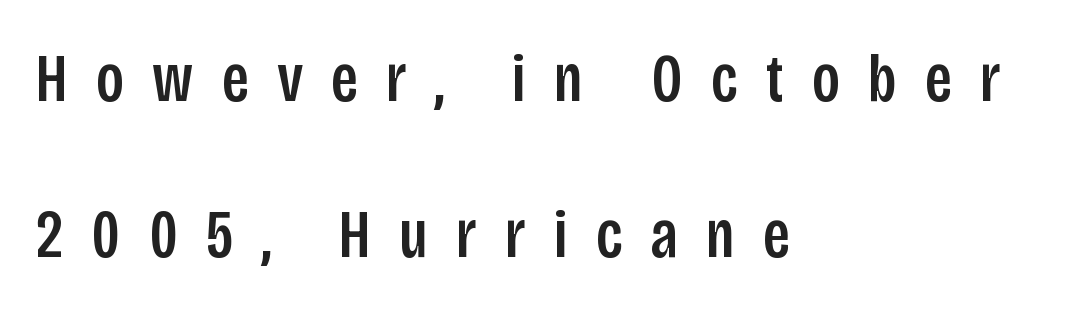
{"serif": "no", "italic": "no", "width": "condensed", "stroke_contrast": "low", "x_height": "large", "monospaced": "no", "underline": "no", "align": "left", "line_spacing": "loose", "line_spacing_ratio": 2.26, "letter_spacing": "wide", "letter_spacing_em": 0.41, "glyph_px": 69}
